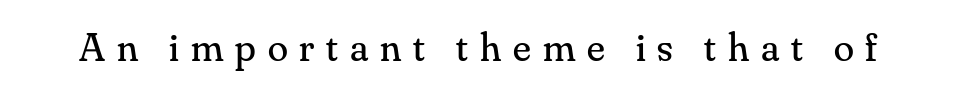
{"serif": "yes", "italic": "no", "bold": "no", "weight": "regular", "width": "normal", "stroke_contrast": "medium", "x_height": "small", "monospaced": "no", "underline": "no", "letter_spacing": "wide", "letter_spacing_em": 0.29, "glyph_px": 41}
